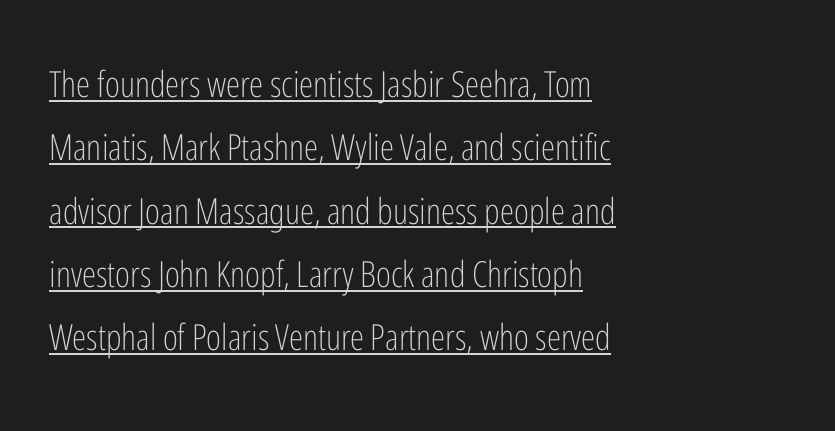
The image shows 36 px light, condensed sans-serif type, upright; set left-aligned, line spacing 1.76x, normal letter spacing, underlined; low stroke contrast and a medium x-height.
